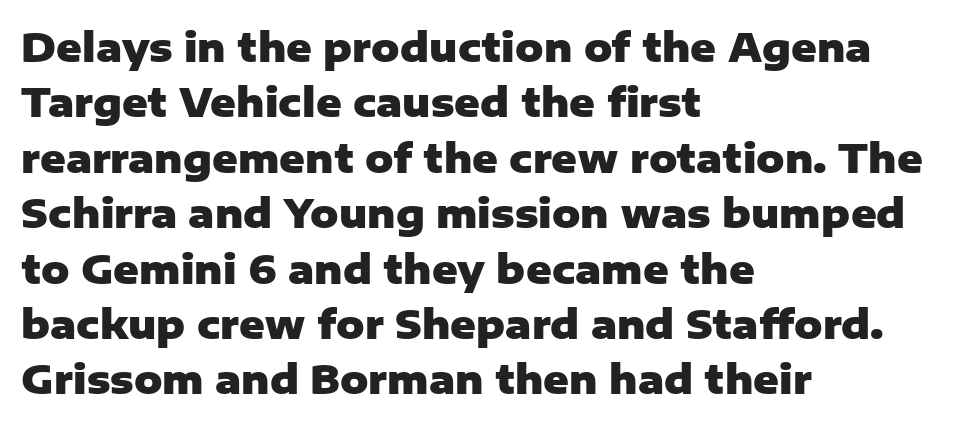
{"serif": "no", "italic": "no", "bold": "yes", "weight": "heavy", "width": "normal", "stroke_contrast": "low", "x_height": "medium", "monospaced": "no", "underline": "no", "align": "left", "line_spacing": "normal", "line_spacing_ratio": 1.42, "letter_spacing": "normal", "letter_spacing_em": 0.0, "glyph_px": 39}
